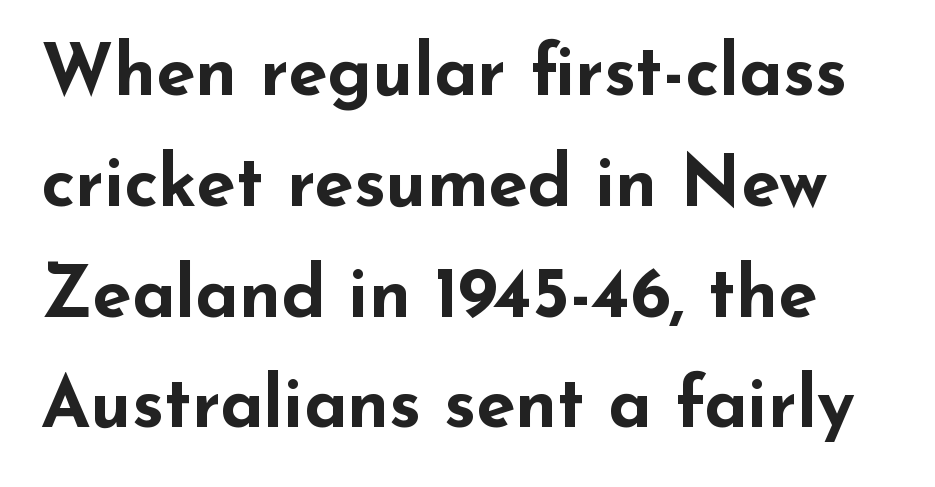
The image shows 71 px bold, wide sans-serif type, upright; set normal line spacing (1.56x), normal letter spacing, not underlined; low stroke contrast and a small x-height.
